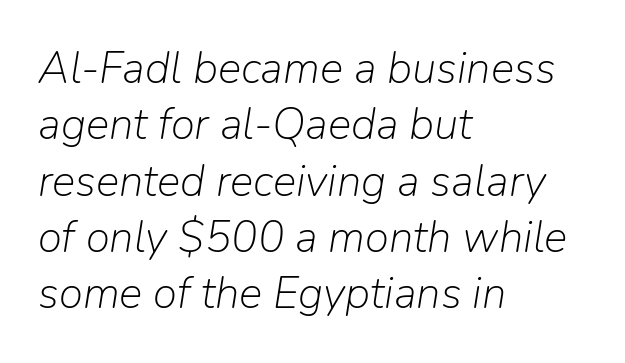
Q: Is the text bold? A: No.
Q: Is the text italic (slanted)? A: Yes, it leans right by about 9 degrees.
Q: Is the text underlined? A: No.
Q: How is the paragraph aligned? A: Left-aligned.
Q: Is the spacing between letters normal or unusually wide? A: Normal.
Q: Is the spacing between lines tight, normal or loose? A: Normal.
Q: Width (condensed, normal, or wide)? A: Normal.
Q: Stroke contrast? A: Low.
Q: x-height? A: Medium.
Q: Monospaced? A: No.
